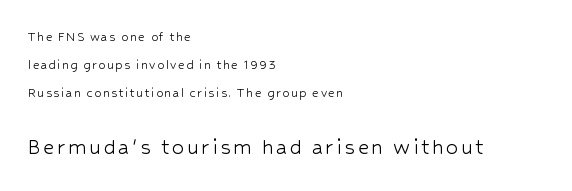
The image shows 24 px text type, upright; set left-aligned, loose line spacing (1.99x), not underlined; the second (bottom) block is 1.71x larger.
